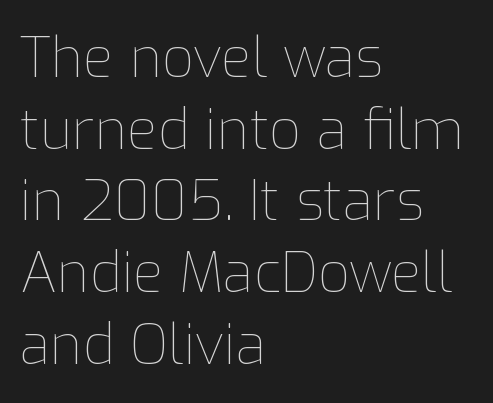
The image shows 56 px thin type, upright; set left-aligned, normal line spacing (1.28x), normal letter spacing, not underlined; low stroke contrast and a medium x-height.
